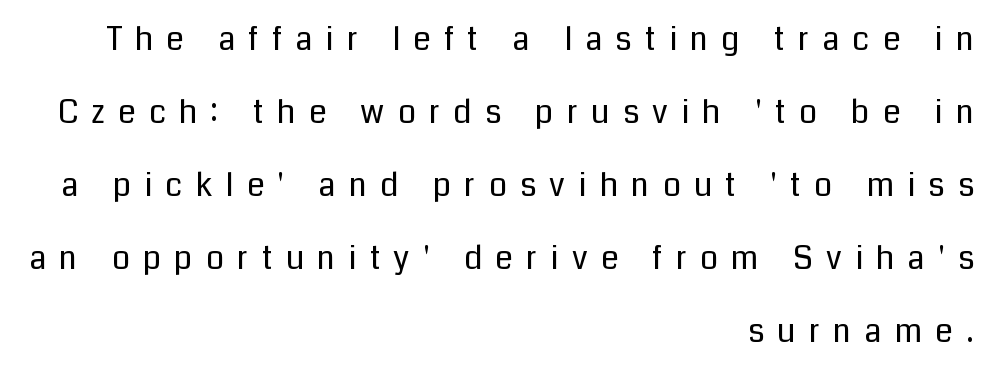
The image shows 32 px regular-weight sans-serif type, upright; set right-aligned, loose line spacing (2.28x), unusually wide letter spacing (+0.41 em), not underlined; low stroke contrast and a medium x-height.
